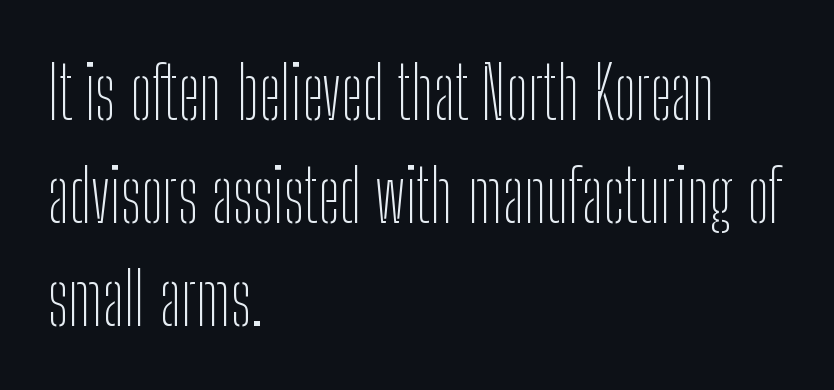
You can tell it's not italic because the verticals are truly vertical. These lines keep a tight, regular rhythm from letter to letter. The passage shown is typed in a proportional face where columns would drift. Only glyphs here, with clear space below each row.
